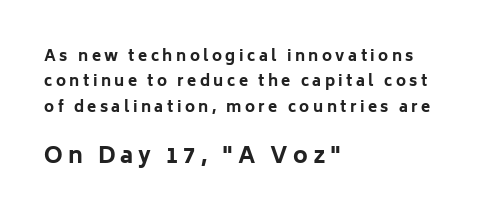
Q: Is the text bold? A: Yes.
Q: Is the text italic (slanted)? A: No, it is upright.
Q: Is the text underlined? A: No.
Q: How is the paragraph aligned? A: Left-aligned.
Q: Is the spacing between letters normal or unusually wide? A: Unusually wide.
Q: Is the spacing between lines tight, normal or loose? A: Normal.
Q: Which block of text is set in a larger size, the first (top) or the second (bottom)? A: The second (bottom) one.
